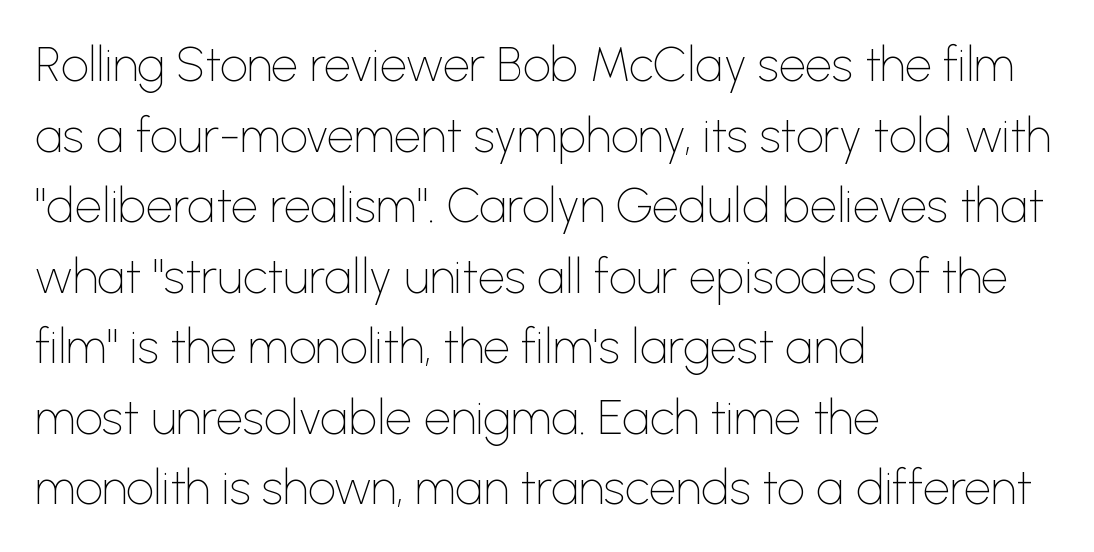
The image shows 48 px thin sans-serif type, upright; set left-aligned, normal line spacing (1.47x), normal letter spacing, not underlined; low stroke contrast and a medium x-height.
